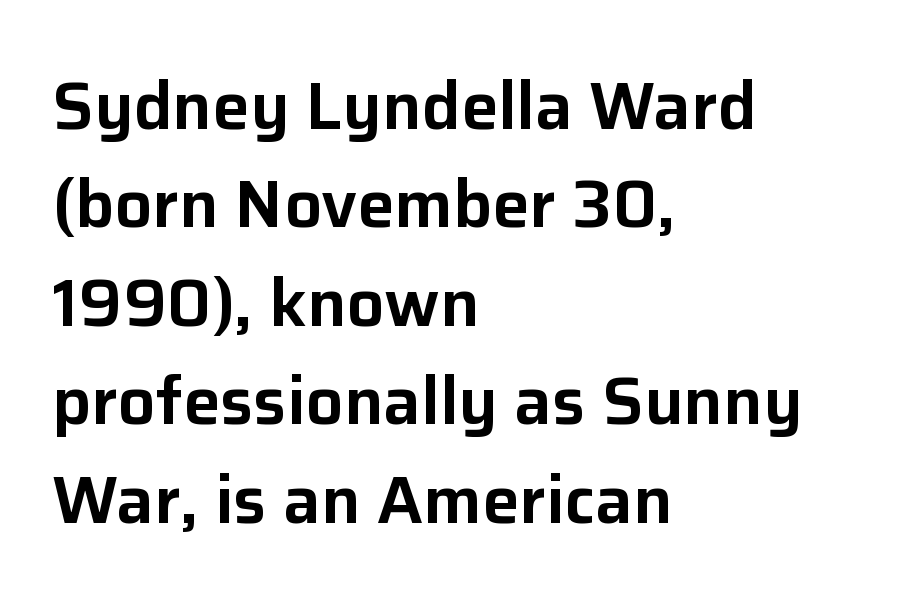
Q: Is the text italic (slanted)? A: No, it is upright.
Q: Is the typeface a serif or a sans-serif typeface? A: Sans-serif.
Q: Is the text underlined? A: No.
Q: How is the paragraph aligned? A: Left-aligned.
Q: Is the spacing between letters normal or unusually wide? A: Normal.
Q: Is the spacing between lines tight, normal or loose? A: Normal.
Q: Width (condensed, normal, or wide)? A: Normal.
Q: Stroke contrast? A: Low.
Q: x-height? A: Medium.
Q: Monospaced? A: No.
